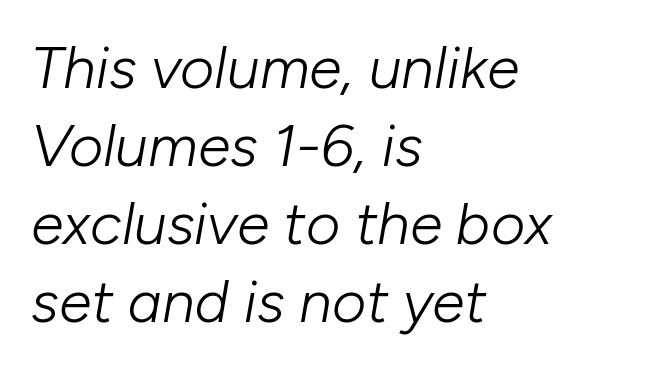
{"italic": "yes", "lean": "right", "slant_degrees": 10, "bold": "no", "weight": "light", "width": "normal", "stroke_contrast": "low", "x_height": "medium", "monospaced": "no", "underline": "no", "align": "left", "line_spacing": "normal", "line_spacing_ratio": 1.32, "letter_spacing": "normal", "letter_spacing_em": 0.0, "glyph_px": 59}
